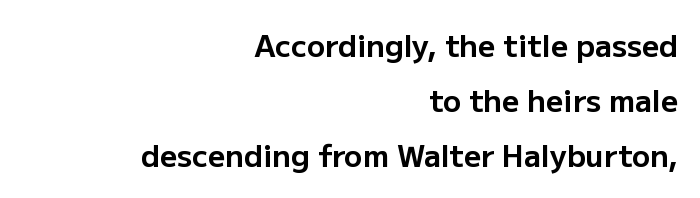
{"serif": "no", "italic": "no", "bold": "yes", "weight": "bold", "width": "normal", "stroke_contrast": "low", "x_height": "medium", "monospaced": "no", "underline": "no", "align": "right", "line_spacing_ratio": 1.83, "letter_spacing": "normal", "letter_spacing_em": 0.0, "glyph_px": 30}
